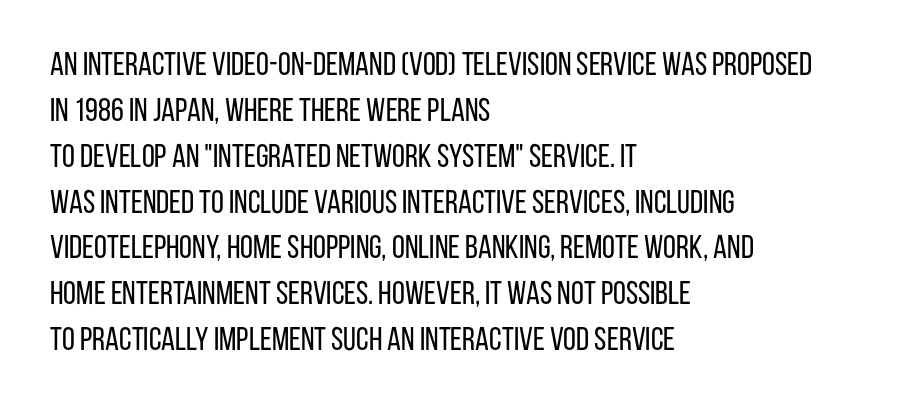
{"serif": "no", "italic": "no", "bold": "no", "weight": "regular", "width": "condensed", "stroke_contrast": "low", "x_height": "large", "monospaced": "no", "underline": "no", "align": "left", "line_spacing": "normal", "line_spacing_ratio": 1.39, "letter_spacing": "normal", "letter_spacing_em": 0.0, "glyph_px": 33}
